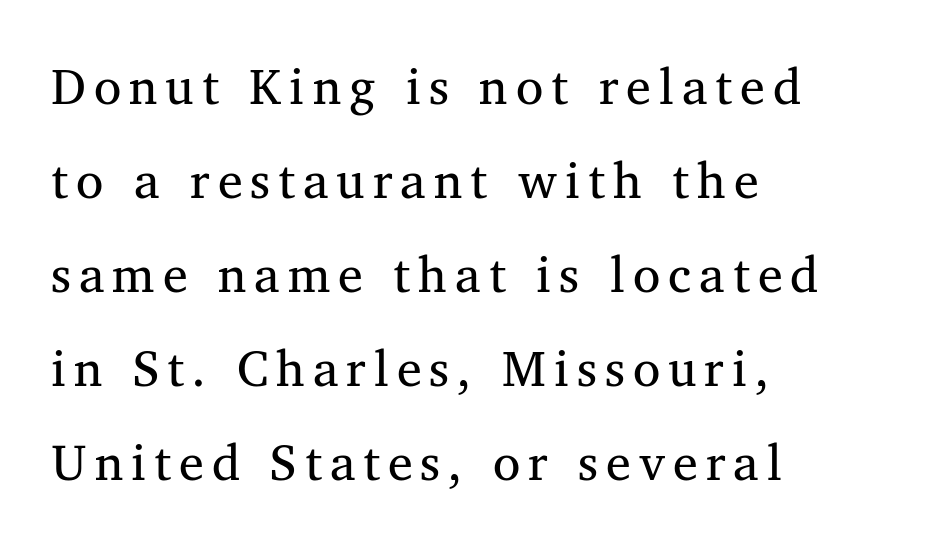
{"serif": "yes", "italic": "no", "bold": "no", "weight": "regular", "width": "normal", "stroke_contrast": "medium", "x_height": "medium", "monospaced": "no", "underline": "no", "align": "left", "line_spacing_ratio": 1.88, "glyph_px": 50}
